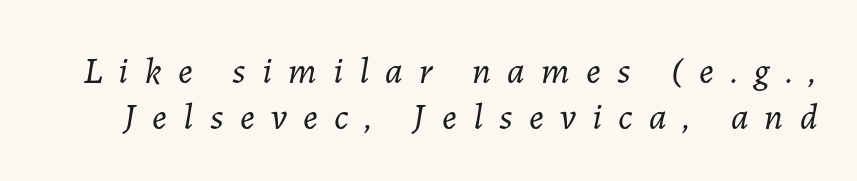
Q: Is the text bold? A: No.
Q: Is the text italic (slanted)? A: Yes, it leans right by about 7 degrees.
Q: Is the text underlined? A: No.
Q: Is the spacing between letters normal or unusually wide? A: Unusually wide.
Q: Width (condensed, normal, or wide)? A: Normal.
Q: Stroke contrast? A: Low.
Q: x-height? A: Medium.
Q: Monospaced? A: No.
